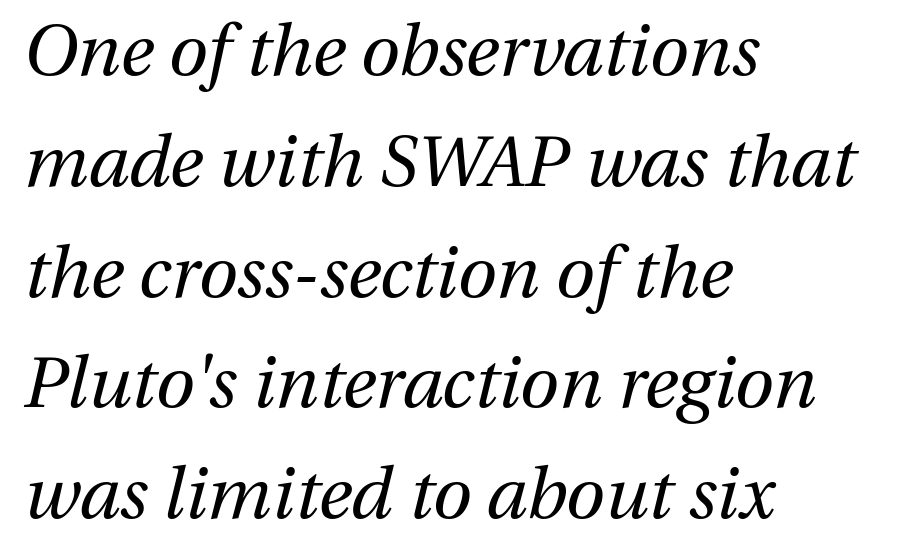
The image shows 71 px regular-weight type, italic (leaning right); set left-aligned, normal line spacing (1.56x), normal letter spacing, not underlined; medium stroke contrast and a medium x-height.
